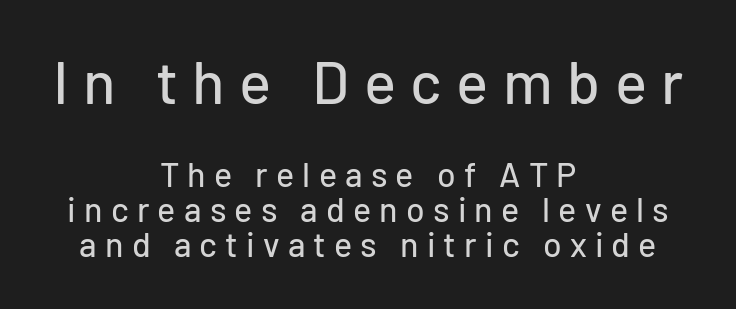
Q: Is the text italic (slanted)? A: No, it is upright.
Q: Is the typeface a serif or a sans-serif typeface? A: Sans-serif.
Q: Is the text underlined? A: No.
Q: How is the paragraph aligned? A: Centered.
Q: Is the spacing between letters normal or unusually wide? A: Unusually wide.
Q: Is the spacing between lines tight, normal or loose? A: Tight.
Q: Which block of text is set in a larger size, the first (top) or the second (bottom)? A: The first (top) one.
Q: Width (condensed, normal, or wide)? A: Normal.
Q: Stroke contrast? A: Low.
Q: x-height? A: Medium.
Q: Monospaced? A: No.
